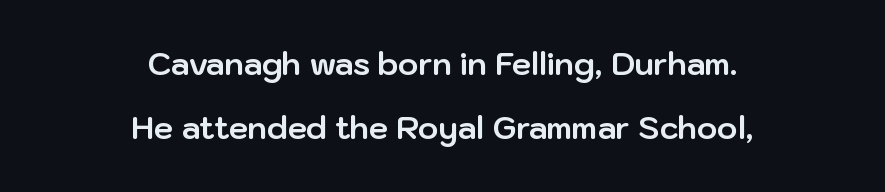
Q: Is the text bold? A: Yes.
Q: Is the text italic (slanted)? A: No, it is upright.
Q: Is the typeface a serif or a sans-serif typeface? A: Sans-serif.
Q: Is the text underlined? A: No.
Q: How is the paragraph aligned? A: Centered.
Q: Is the spacing between letters normal or unusually wide? A: Normal.
Q: Is the spacing between lines tight, normal or loose? A: Loose.
Q: Width (condensed, normal, or wide)? A: Normal.
Q: Stroke contrast? A: Low.
Q: x-height? A: Medium.
Q: Monospaced? A: No.
